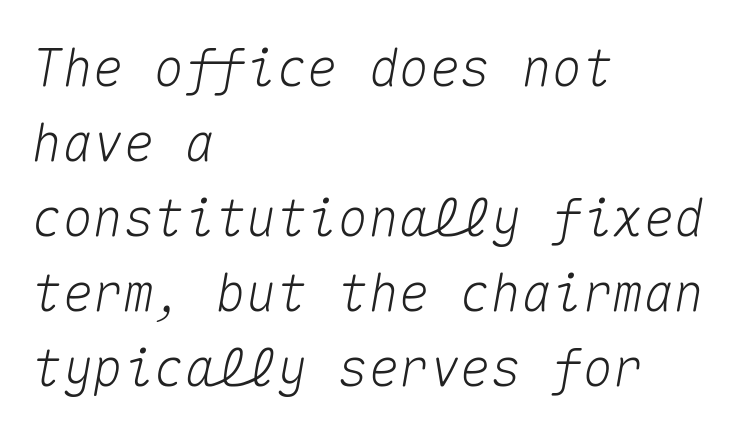
The image shows 51 px text type, italic (leaning right), monospaced; set left-aligned, normal line spacing (1.47x), normal letter spacing, not underlined; medium stroke contrast and a medium x-height.
